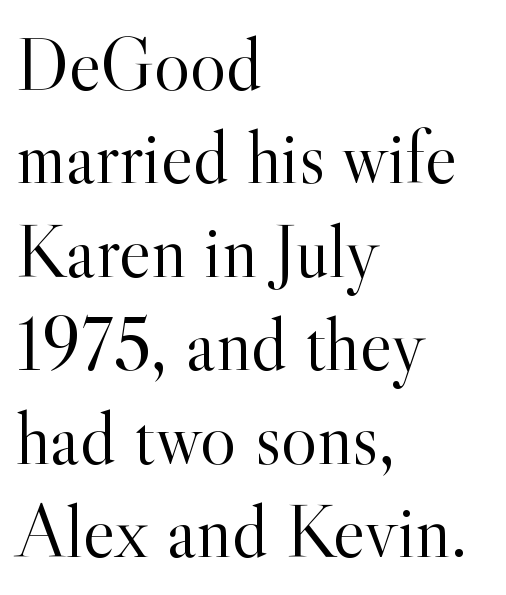
Q: Is the text bold? A: No.
Q: Is the text italic (slanted)? A: No, it is upright.
Q: Is the typeface a serif or a sans-serif typeface? A: Serif.
Q: Is the text underlined? A: No.
Q: How is the paragraph aligned? A: Left-aligned.
Q: Is the spacing between letters normal or unusually wide? A: Normal.
Q: Width (condensed, normal, or wide)? A: Normal.
Q: x-height? A: Small.
Q: Monospaced? A: No.
